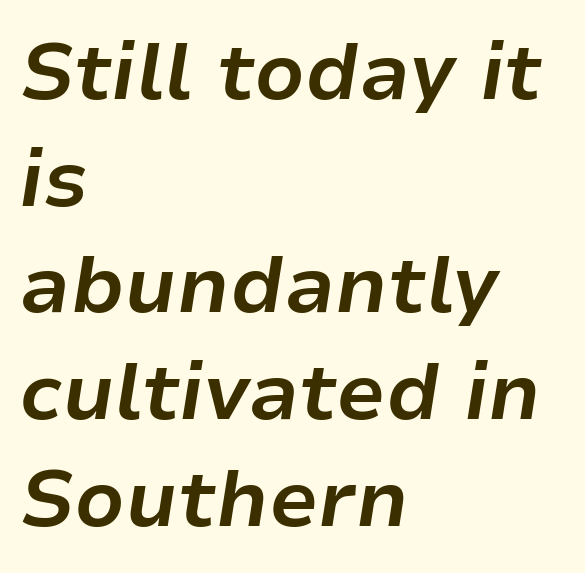
Q: Is the text bold? A: Yes.
Q: Is the text italic (slanted)? A: Yes, it leans right by about 9 degrees.
Q: Is the text underlined? A: No.
Q: How is the paragraph aligned? A: Left-aligned.
Q: Is the spacing between letters normal or unusually wide? A: Normal.
Q: Is the spacing between lines tight, normal or loose? A: Normal.
Q: Width (condensed, normal, or wide)? A: Normal.
Q: Stroke contrast? A: Low.
Q: x-height? A: Medium.
Q: Monospaced? A: No.
